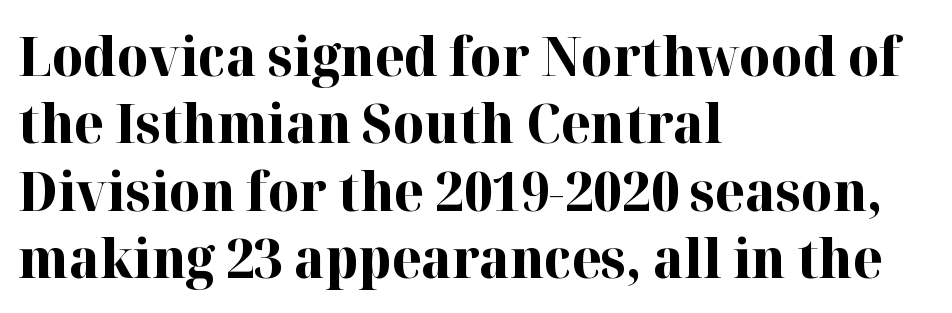
The image shows 54 px bold serif type, upright; set left-aligned, normal line spacing (1.25x), normal letter spacing, not underlined; high stroke contrast and a medium x-height.
